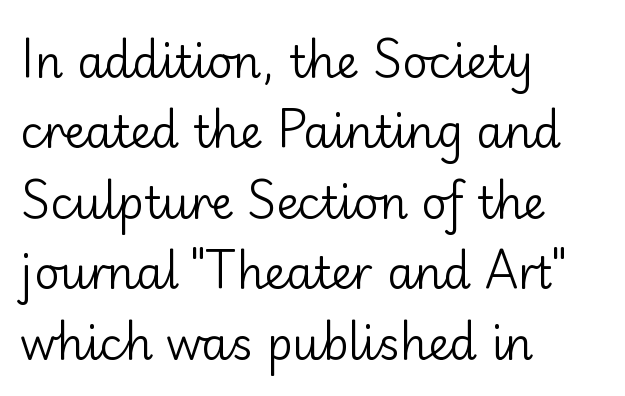
Q: Is the text bold? A: No.
Q: Is the text italic (slanted)? A: No, it is upright.
Q: Is the typeface a serif or a sans-serif typeface? A: Sans-serif.
Q: Is the text underlined? A: No.
Q: How is the paragraph aligned? A: Left-aligned.
Q: Is the spacing between letters normal or unusually wide? A: Normal.
Q: Is the spacing between lines tight, normal or loose? A: Normal.
Q: Width (condensed, normal, or wide)? A: Normal.
Q: Stroke contrast? A: Low.
Q: x-height? A: Small.
Q: Monospaced? A: No.
